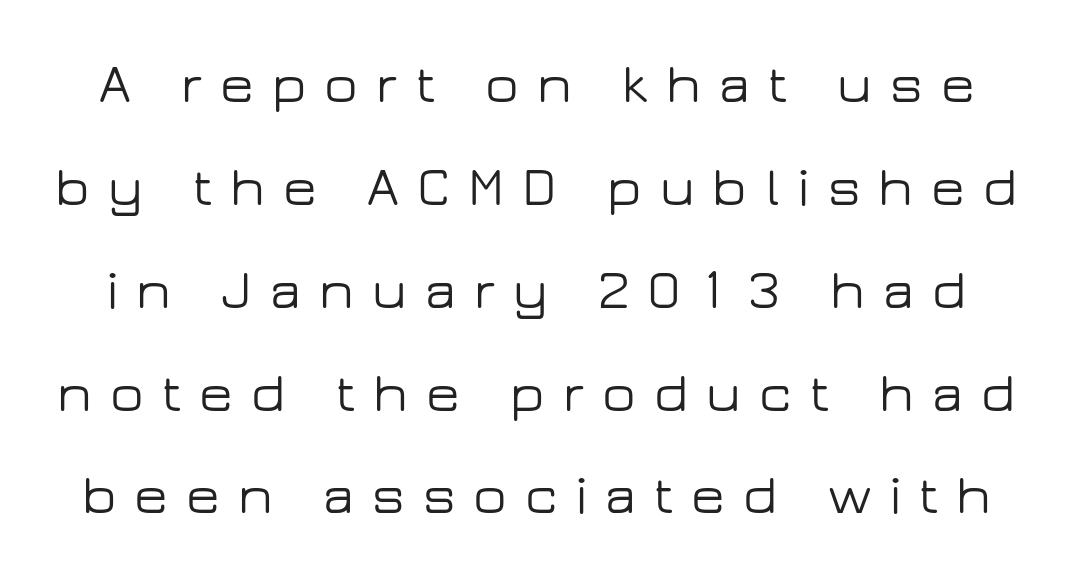
The image shows 55 px wide sans-serif type, upright; set line spacing 1.87x, unusually wide letter spacing (+0.33 em), not underlined; low stroke contrast and a medium x-height.
